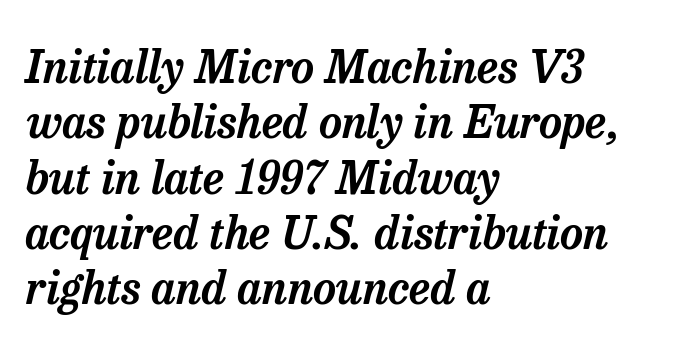
This sample is left-justified, so line endings fall wherever the words run out. Style check: oblique. The gap between lines stays unmarked. What kind of face is this? One with serifs. The face used here is proportionally spaced, like ordinary book or web type. The face used here is rendered with its standard letterfit.
